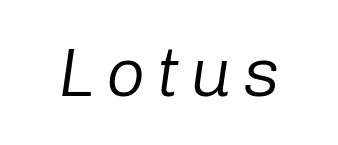
Q: Is the text bold? A: No.
Q: Is the text italic (slanted)? A: Yes, it leans right by about 8 degrees.
Q: Is the text underlined? A: No.
Q: Width (condensed, normal, or wide)? A: Normal.
Q: Stroke contrast? A: Low.
Q: x-height? A: Medium.
Q: Monospaced? A: No.
